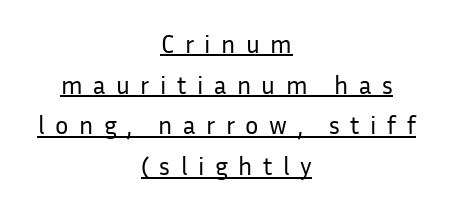
Visually the block forms a symmetrical silhouette, jagged on both flanks. This sample uses an upright cut, with every glyph sitting square on the baseline. Students, observe the line beneath the letters — that is underlining. Vertically, the passage feels balanced, rows spaced as you'd expect. A light-to-regular cut is what we see here.
